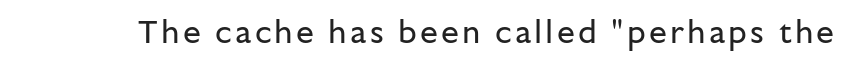
{"serif": "no", "italic": "no", "bold": "no", "weight": "regular", "width": "normal", "stroke_contrast": "low", "x_height": "medium", "monospaced": "no", "underline": "no", "glyph_px": 32}
